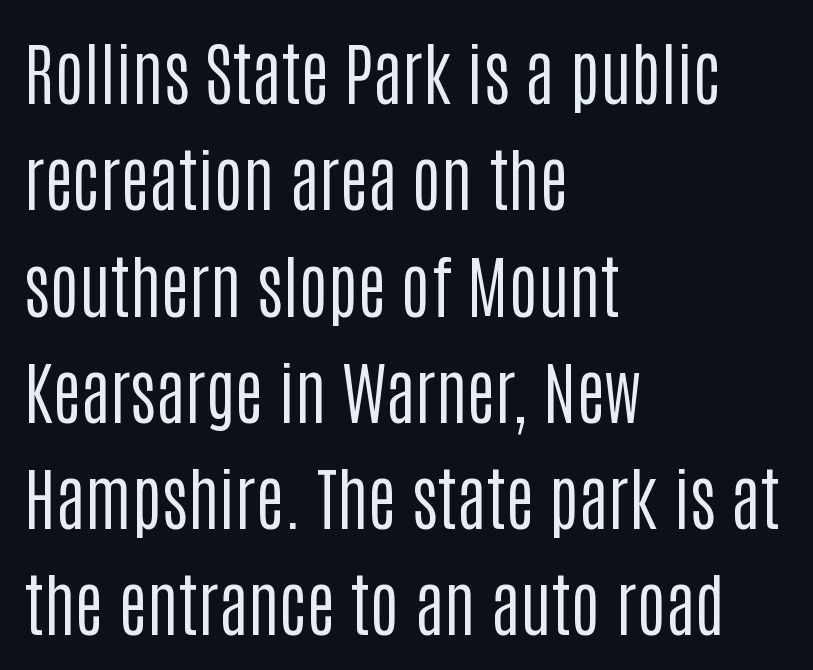
Rendered with straight, roman letterforms. Each line starts at the same left margin while the right side varies. The passage shown is typeset with a sans-serif family. The cut favours lightness, reaching ordinary text weight at its darkest. Standard letterfit; no display-style spreading of the glyphs. Leading matches the norm, producing a regular column.
